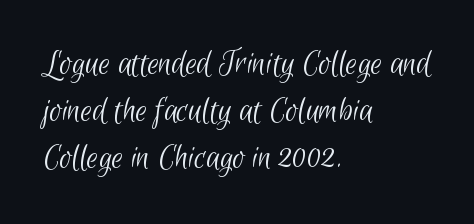
Q: Is the text bold? A: No.
Q: Is the typeface a serif or a sans-serif typeface? A: Sans-serif.
Q: Is the text underlined? A: No.
Q: How is the paragraph aligned? A: Left-aligned.
Q: Is the spacing between letters normal or unusually wide? A: Normal.
Q: Is the spacing between lines tight, normal or loose? A: Normal.
Q: Width (condensed, normal, or wide)? A: Condensed.
Q: Stroke contrast? A: Low.
Q: x-height? A: Small.
Q: Monospaced? A: No.
